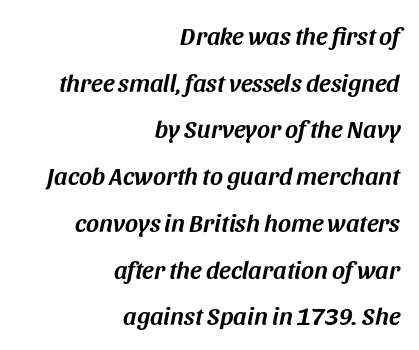
The image shows 25 px text type, italic (leaning right); set right-aligned, line spacing 1.87x, normal letter spacing, not underlined.
